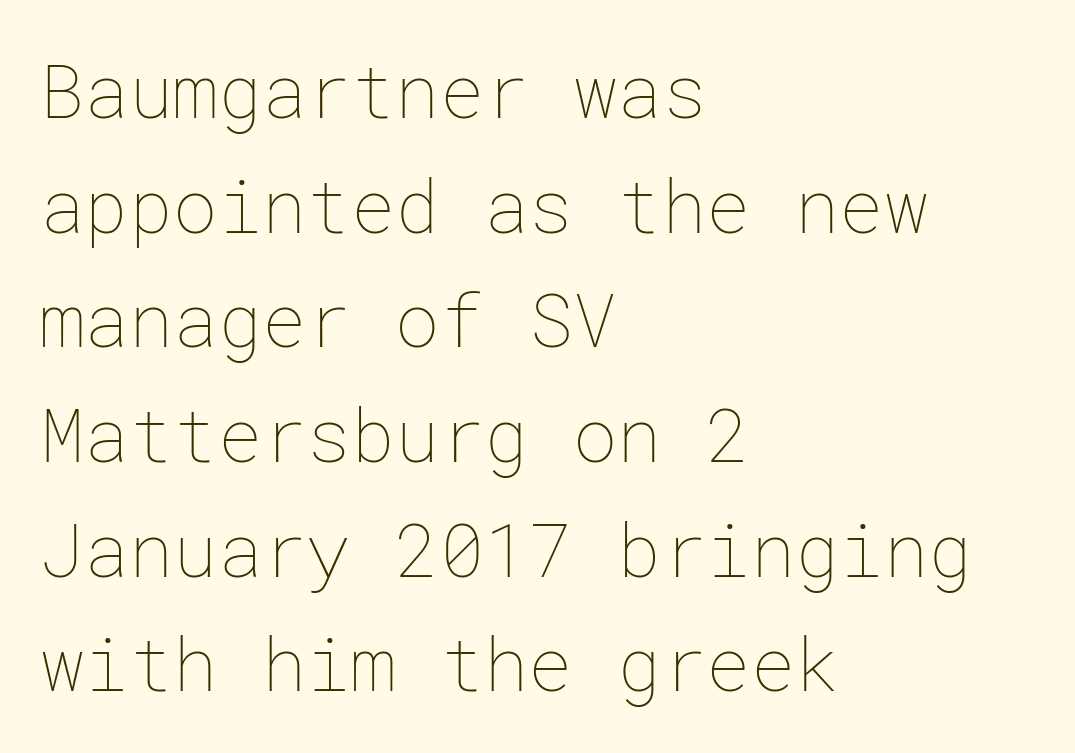
The image shows 74 px thin type, upright; set left-aligned, normal line spacing (1.55x), normal letter spacing, not underlined; low stroke contrast and a medium x-height.
